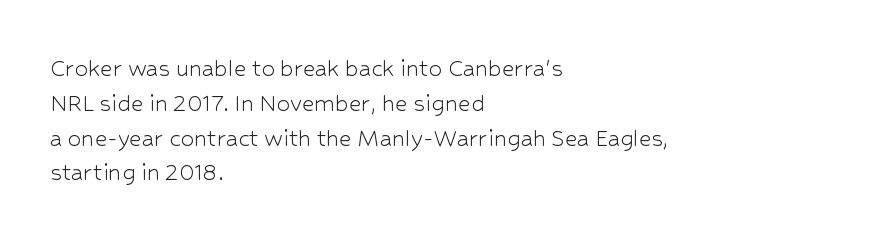
Q: Is the text bold? A: No.
Q: Is the text italic (slanted)? A: No, it is upright.
Q: Is the text underlined? A: No.
Q: How is the paragraph aligned? A: Left-aligned.
Q: Is the spacing between letters normal or unusually wide? A: Normal.
Q: Is the spacing between lines tight, normal or loose? A: Normal.
